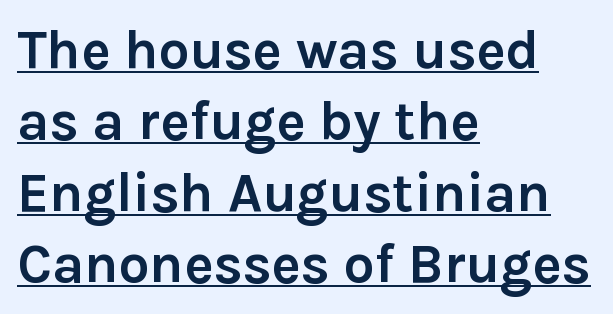
The image shows 55 px semibold sans-serif type, upright; set left-aligned, normal line spacing (1.3x), normal letter spacing, underlined; low stroke contrast and a medium x-height.
